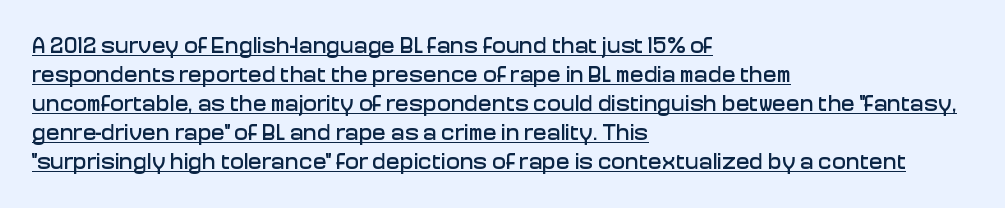
The image shows 23 px text type, upright; set left-aligned, normal line spacing (1.26x), normal letter spacing, underlined.
